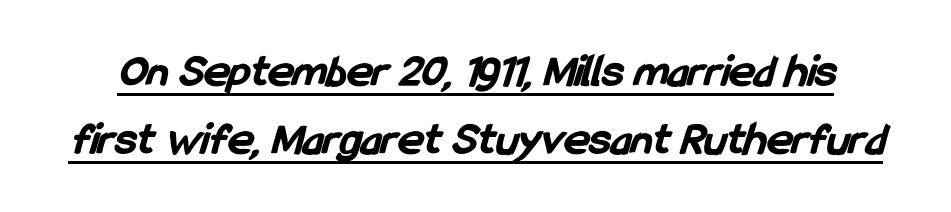
Q: Is the text bold? A: Yes.
Q: Is the typeface a serif or a sans-serif typeface? A: Sans-serif.
Q: Is the text underlined? A: Yes.
Q: Is the spacing between letters normal or unusually wide? A: Normal.
Q: Is the spacing between lines tight, normal or loose? A: Normal.
Q: Width (condensed, normal, or wide)? A: Condensed.
Q: Stroke contrast? A: Low.
Q: x-height? A: Medium.
Q: Monospaced? A: No.
